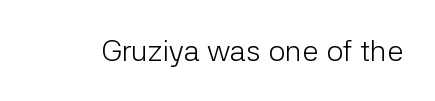
The image shows 30 px light sans-serif type, upright; set normal letter spacing, not underlined; low stroke contrast and a medium x-height.
